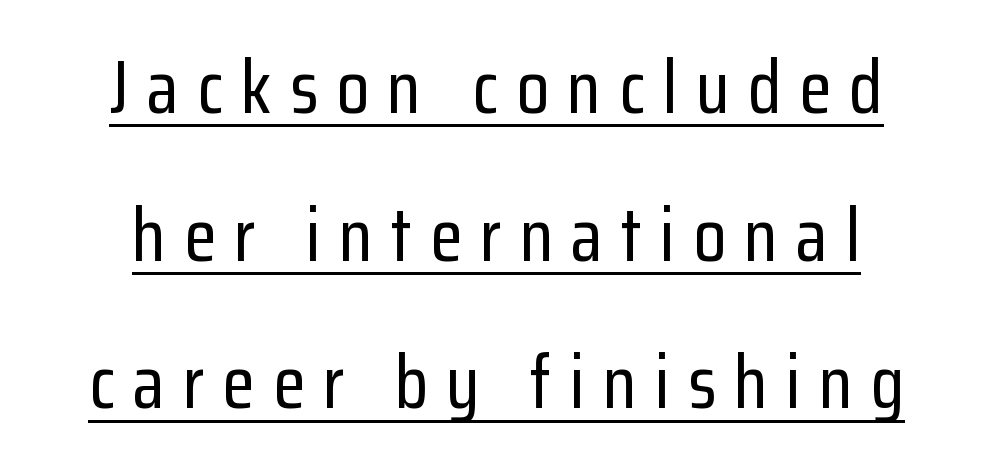
The letters stand straight up with perfectly vertical stems. This sample uses a sans-serif face. Both edges are ragged and mirror each other, which tells us the setting is centered. Tracking value appears strongly positive — letters spread wide. Airy leading. Decoration check: the copy is underlined.
